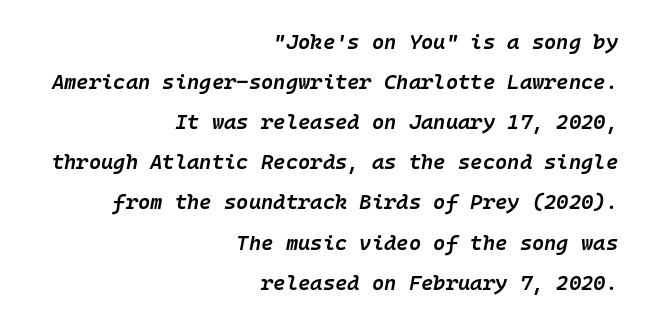
Q: Is the text bold? A: Semi-bold.
Q: Is the text italic (slanted)? A: Yes, it leans right by about 10 degrees.
Q: Is the text underlined? A: No.
Q: How is the paragraph aligned? A: Right-aligned.
Q: Is the spacing between letters normal or unusually wide? A: Normal.
Q: Is the spacing between lines tight, normal or loose? A: Loose.
